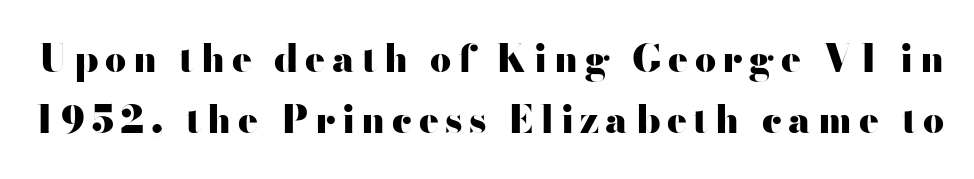
Q: Is the text bold? A: Yes.
Q: Is the text italic (slanted)? A: No, it is upright.
Q: Is the typeface a serif or a sans-serif typeface? A: Sans-serif.
Q: Is the text underlined? A: No.
Q: Is the spacing between lines tight, normal or loose? A: Normal.
Q: Width (condensed, normal, or wide)? A: Wide.
Q: Stroke contrast? A: High.
Q: x-height? A: Small.
Q: Monospaced? A: No.
